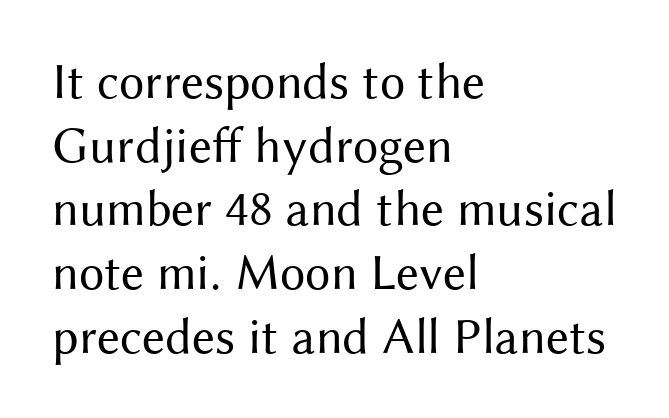
The image shows 51 px regular-weight sans-serif type, upright; set left-aligned, normal line spacing (1.25x), normal letter spacing, not underlined; medium stroke contrast and a medium x-height.
